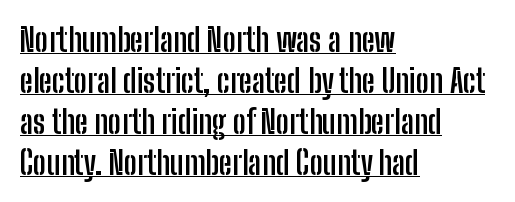
{"serif": "no", "italic": "no", "bold": "yes", "weight": "semibold", "width": "condensed", "stroke_contrast": "low", "x_height": "medium", "monospaced": "no", "underline": "yes", "align": "left", "line_spacing": "normal", "line_spacing_ratio": 1.28, "letter_spacing": "normal", "letter_spacing_em": 0.0, "glyph_px": 32}
